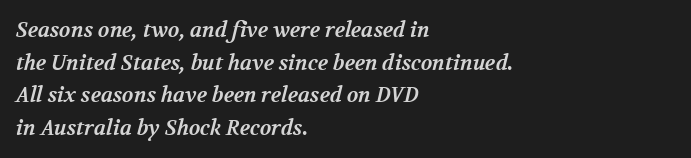
{"bold": "yes", "underline": "no", "align": "left", "line_spacing": "normal", "line_spacing_ratio": 1.55, "letter_spacing": "normal", "letter_spacing_em": 0.0, "glyph_px": 21}
